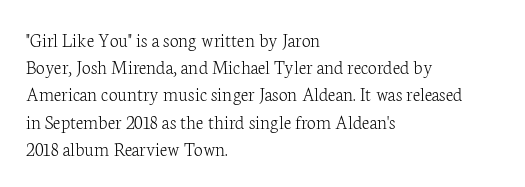
The image shows 20 px text type, upright; set left-aligned, normal line spacing (1.36x), normal letter spacing, not underlined.
